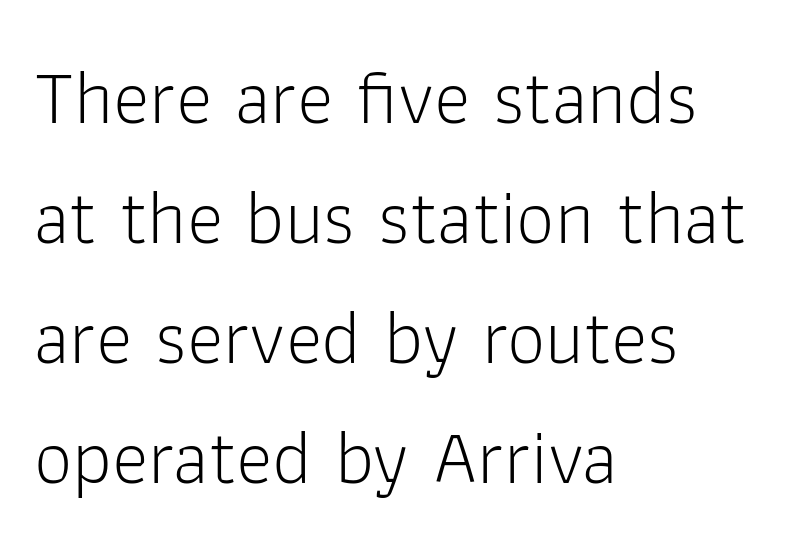
{"serif": "no", "italic": "no", "bold": "no", "weight": "light", "width": "normal", "stroke_contrast": "low", "x_height": "medium", "monospaced": "no", "underline": "no", "align": "left", "line_spacing": "normal", "line_spacing_ratio": 1.56, "letter_spacing": "normal", "letter_spacing_em": 0.0, "glyph_px": 77}
